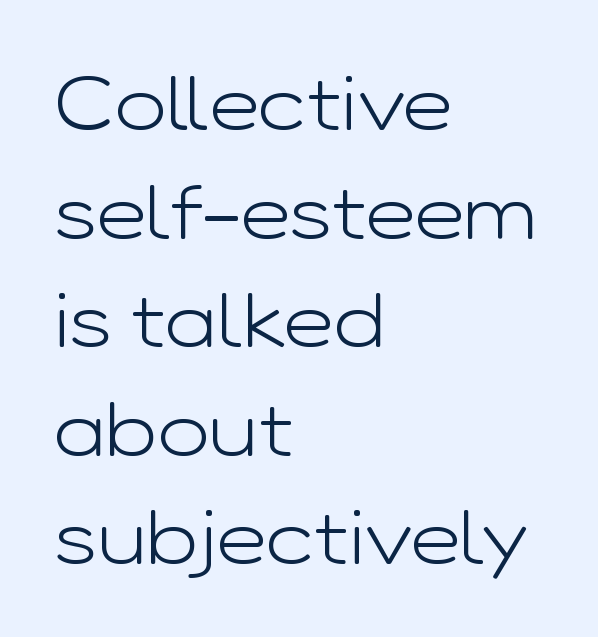
{"serif": "no", "italic": "no", "bold": "no", "weight": "light", "width": "wide", "stroke_contrast": "low", "x_height": "medium", "monospaced": "no", "underline": "no", "align": "left", "line_spacing": "normal", "line_spacing_ratio": 1.41, "letter_spacing": "normal", "letter_spacing_em": 0.0, "glyph_px": 77}
